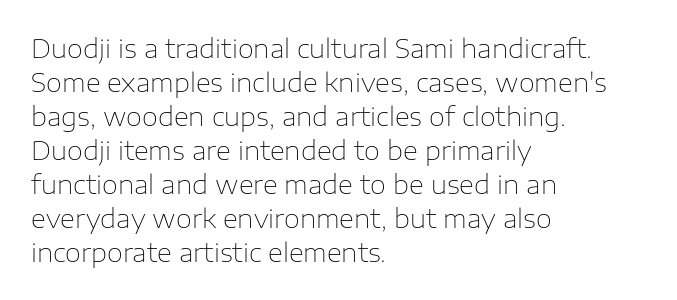
The image shows 26 px text type, upright; set left-aligned, normal line spacing (1.31x), normal letter spacing, not underlined.
